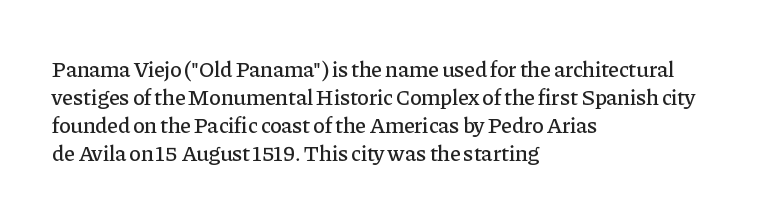
{"italic": "no", "underline": "no", "align": "left", "line_spacing": "normal", "line_spacing_ratio": 1.28, "letter_spacing": "normal", "letter_spacing_em": 0.0, "glyph_px": 22}
